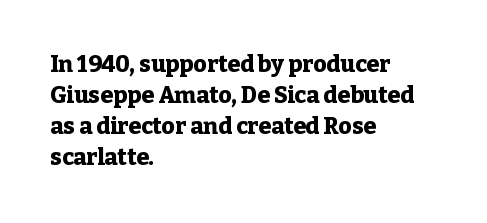
The image shows 23 px bold type, upright; set left-aligned, normal line spacing (1.35x), normal letter spacing, not underlined.
